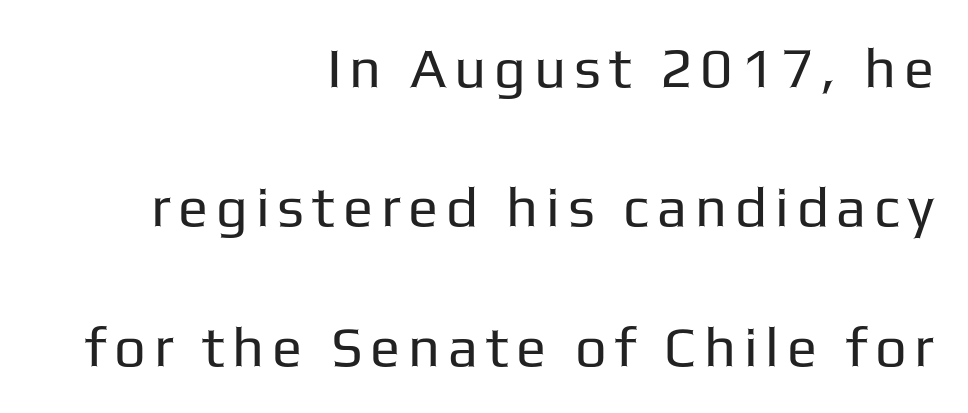
{"serif": "no", "italic": "no", "bold": "no", "weight": "regular", "width": "normal", "stroke_contrast": "low", "x_height": "medium", "monospaced": "no", "underline": "no", "align": "right", "line_spacing": "loose", "line_spacing_ratio": 2.49, "glyph_px": 56}
